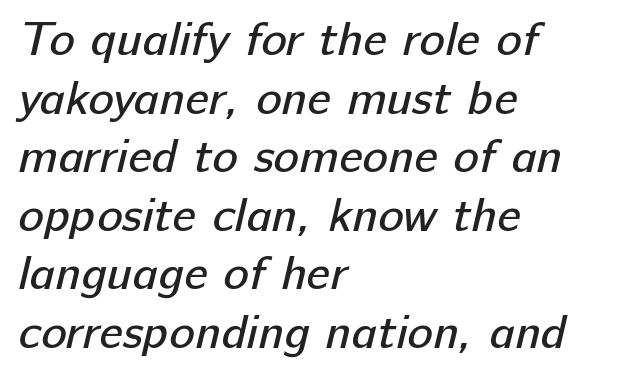
Q: Is the text bold? A: No.
Q: Is the typeface a serif or a sans-serif typeface? A: Sans-serif.
Q: Is the text underlined? A: No.
Q: How is the paragraph aligned? A: Left-aligned.
Q: Is the spacing between letters normal or unusually wide? A: Normal.
Q: Width (condensed, normal, or wide)? A: Normal.
Q: Stroke contrast? A: Low.
Q: x-height? A: Medium.
Q: Monospaced? A: No.
